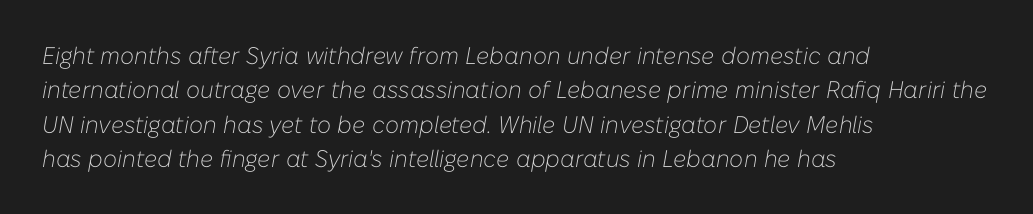
The image shows 24 px text type, italic (leaning right); set left-aligned, normal line spacing (1.43x), normal letter spacing, not underlined.
